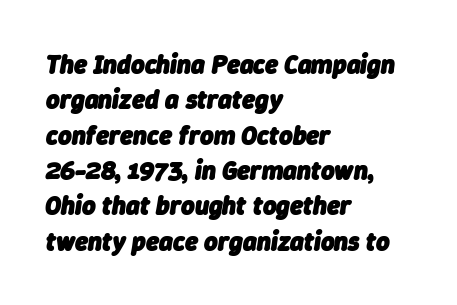
The image shows 26 px bold type, italic (leaning right); set left-aligned, normal line spacing (1.36x), normal letter spacing, not underlined.
